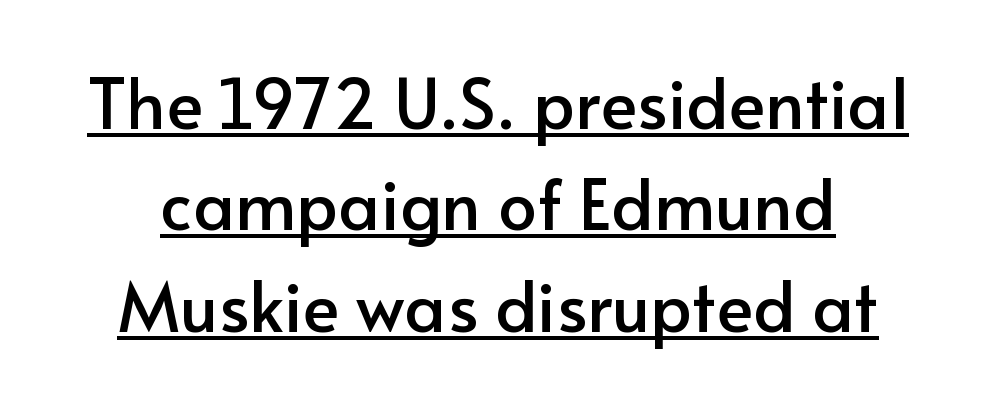
A rule runs beneath these lines of type. Rows of type keep a routine distance in the vertical direction. Type style note: lacks serifs. You can tell it's not italic because the verticals are truly vertical.
